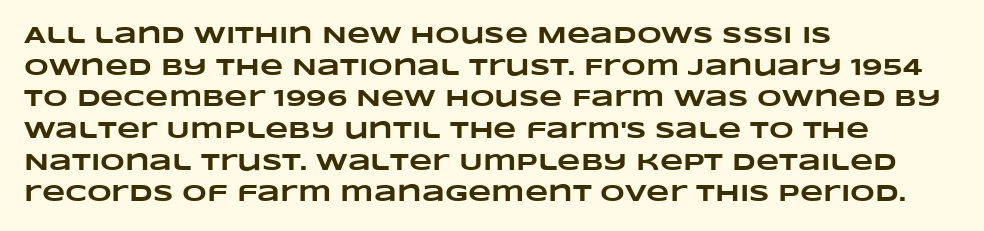
The image shows 24 px bold type; set left-aligned, normal line spacing (1.32x), normal letter spacing, not underlined.
